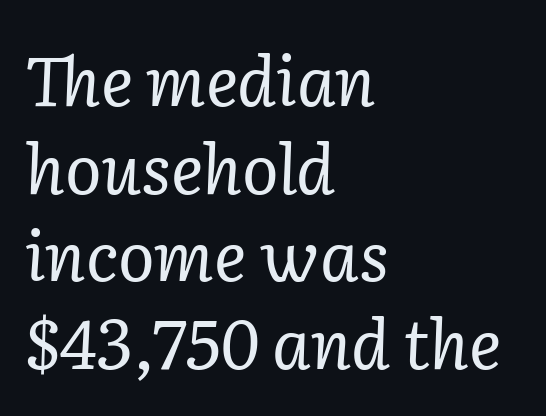
{"serif": "yes", "italic": "yes", "lean": "right", "slant_degrees": 2, "bold": "no", "weight": "regular", "width": "normal", "stroke_contrast": "low", "x_height": "medium", "monospaced": "no", "underline": "no", "align": "left", "line_spacing": "normal", "line_spacing_ratio": 1.29, "letter_spacing": "normal", "letter_spacing_em": 0.0, "glyph_px": 68}
